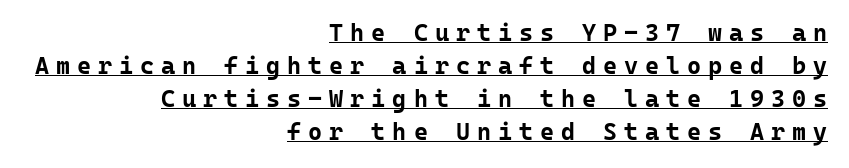
All the whitespace from short lines collects on the left. Chunky letters — that's bold for sure. You could only call the tracking loose — the letters float apart. Line spacing here is normal. This is the regular roman posture of the typeface.
